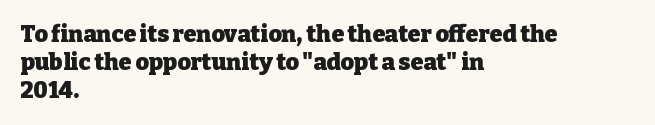
The image shows 23 px bold type, upright; set left-aligned, line spacing 1.21x, normal letter spacing, not underlined.
